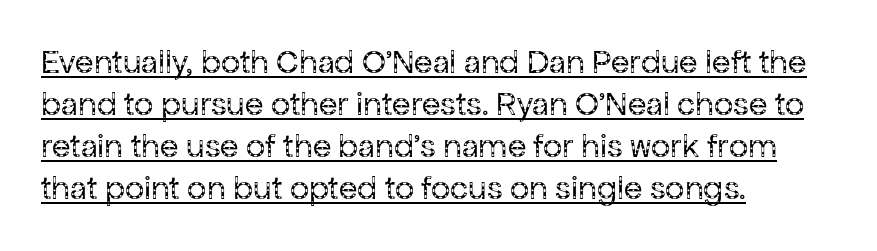
{"serif": "no", "italic": "no", "bold": "no", "weight": "regular", "width": "normal", "stroke_contrast": "low", "x_height": "medium", "monospaced": "no", "underline": "yes", "align": "left", "line_spacing_ratio": 1.24, "letter_spacing": "normal", "letter_spacing_em": 0.0, "glyph_px": 34}
